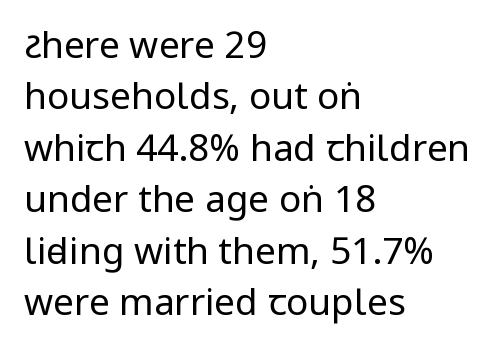
{"serif": "no", "italic": "no", "bold": "no", "weight": "regular", "width": "condensed", "stroke_contrast": "low", "x_height": "large", "monospaced": "no", "underline": "no", "align": "left", "line_spacing": "normal", "line_spacing_ratio": 1.39, "letter_spacing": "normal", "letter_spacing_em": 0.0, "glyph_px": 37}
